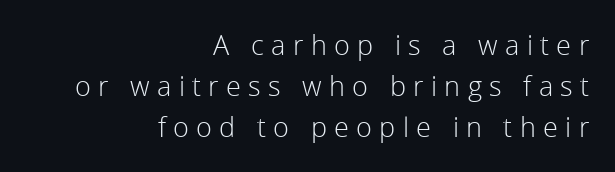
{"italic": "no", "bold": "no", "underline": "no", "align": "right", "line_spacing": "normal", "line_spacing_ratio": 1.52, "letter_spacing": "wide", "letter_spacing_em": 0.27, "glyph_px": 27}
